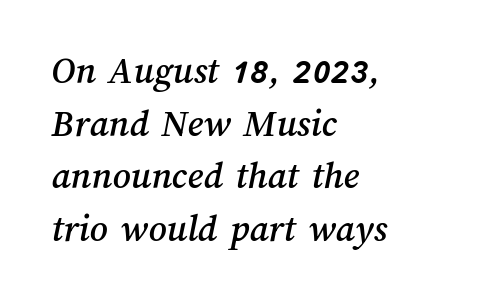
Q: Is the text underlined? A: No.
Q: How is the paragraph aligned? A: Left-aligned.
Q: Is the spacing between letters normal or unusually wide? A: Normal.
Q: Is the spacing between lines tight, normal or loose? A: Normal.
Q: Width (condensed, normal, or wide)? A: Normal.
Q: Stroke contrast? A: Medium.
Q: x-height? A: Medium.
Q: Monospaced? A: No.
